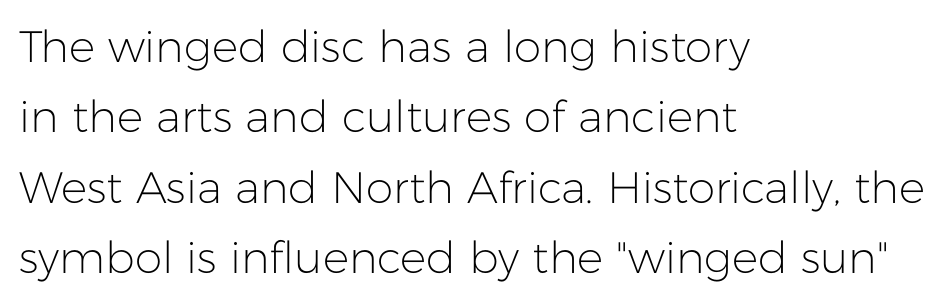
Q: Is the text bold? A: No.
Q: Is the text italic (slanted)? A: No, it is upright.
Q: Is the typeface a serif or a sans-serif typeface? A: Sans-serif.
Q: Is the text underlined? A: No.
Q: How is the paragraph aligned? A: Left-aligned.
Q: Is the spacing between letters normal or unusually wide? A: Normal.
Q: Is the spacing between lines tight, normal or loose? A: Normal.
Q: Width (condensed, normal, or wide)? A: Normal.
Q: Stroke contrast? A: Low.
Q: x-height? A: Medium.
Q: Monospaced? A: No.
